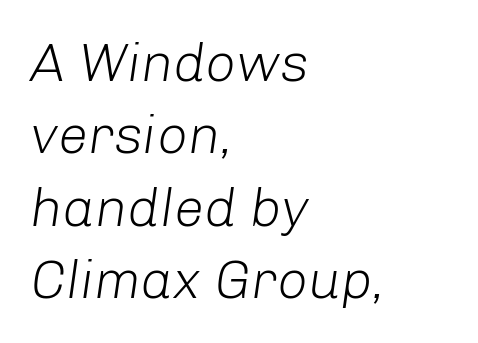
{"italic": "yes", "lean": "right", "slant_degrees": 8, "bold": "no", "weight": "light", "width": "normal", "stroke_contrast": "low", "x_height": "medium", "monospaced": "no", "underline": "no", "align": "left", "line_spacing": "normal", "line_spacing_ratio": 1.34, "letter_spacing": "normal", "letter_spacing_em": 0.0, "glyph_px": 54}
